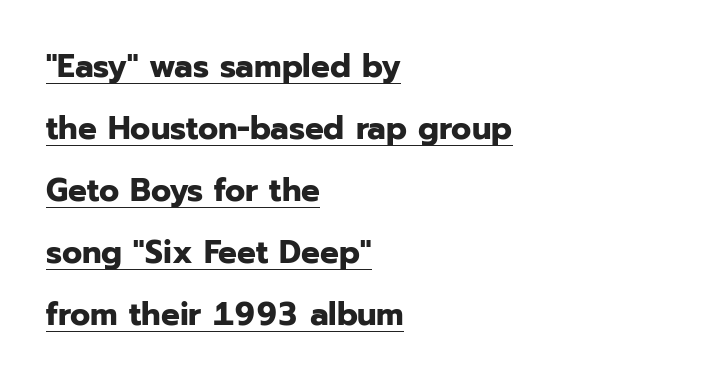
{"serif": "no", "italic": "no", "bold": "yes", "weight": "bold", "width": "normal", "stroke_contrast": "low", "x_height": "medium", "monospaced": "no", "underline": "yes", "align": "left", "line_spacing_ratio": 1.88, "letter_spacing": "normal", "letter_spacing_em": 0.0, "glyph_px": 33}
